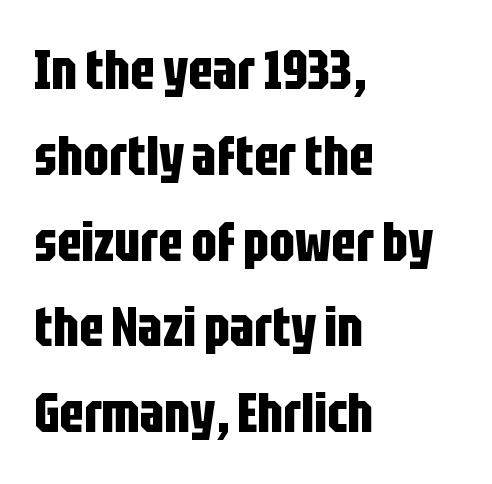
{"serif": "no", "italic": "no", "bold": "yes", "weight": "bold", "width": "condensed", "stroke_contrast": "low", "x_height": "large", "monospaced": "no", "underline": "no", "align": "left", "line_spacing": "normal", "line_spacing_ratio": 1.56, "letter_spacing": "normal", "letter_spacing_em": 0.0, "glyph_px": 55}
